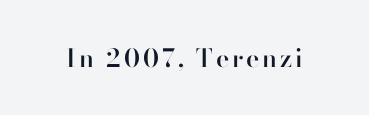
Each row of text sits above clean, open space. The strokes are fattened partway — semibold, not bold. Italic? Not at all — the glyphs are vertical.
